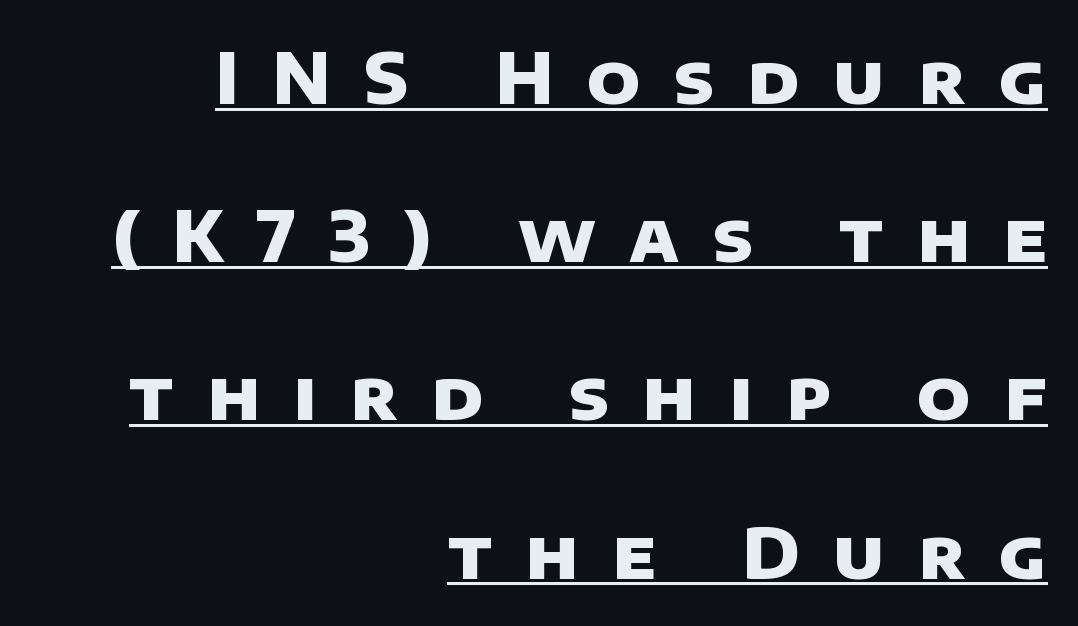
Where is the straight margin? On the right. The tracking reads as deliberately expanded to a designer's eye. Is there an underline? Yes — a line sits under the letters. The text was rendered using a sans face with plain stroke endings. Strokes here are thick enough to call this a true bold. Think of a printed novel: that variable character pitch is what you see here.
